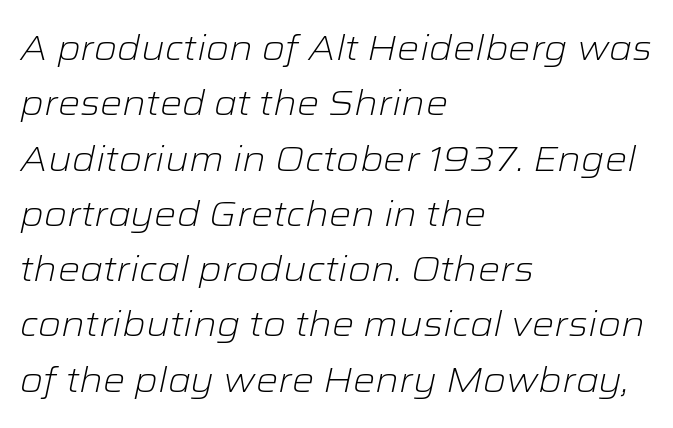
The image shows 35 px light, wide type, italic (leaning right); set left-aligned, normal line spacing (1.58x), normal letter spacing, not underlined; low stroke contrast and a medium x-height.
